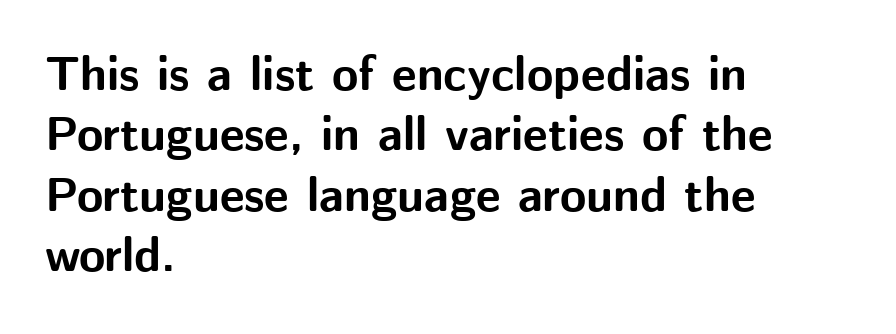
Q: Is the text bold? A: Yes.
Q: Is the text italic (slanted)? A: No, it is upright.
Q: Is the typeface a serif or a sans-serif typeface? A: Sans-serif.
Q: Is the text underlined? A: No.
Q: How is the paragraph aligned? A: Left-aligned.
Q: Is the spacing between letters normal or unusually wide? A: Normal.
Q: Is the spacing between lines tight, normal or loose? A: Normal.
Q: Width (condensed, normal, or wide)? A: Normal.
Q: Stroke contrast? A: Medium.
Q: x-height? A: Medium.
Q: Monospaced? A: No.
